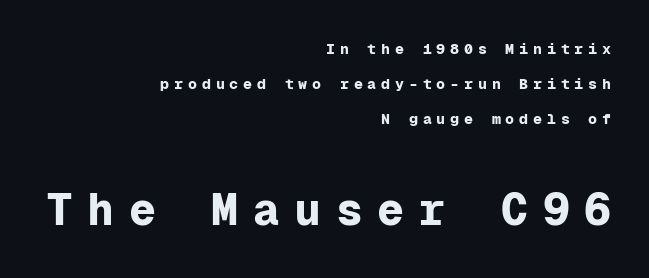
Q: Is the text bold? A: Yes.
Q: Is the text italic (slanted)? A: No, it is upright.
Q: Is the typeface a serif or a sans-serif typeface? A: Sans-serif.
Q: Is the text underlined? A: No.
Q: How is the paragraph aligned? A: Right-aligned.
Q: Is the spacing between letters normal or unusually wide? A: Unusually wide.
Q: Is the spacing between lines tight, normal or loose? A: Loose.
Q: Which block of text is set in a larger size, the first (top) or the second (bottom)? A: The second (bottom) one.
Q: Width (condensed, normal, or wide)? A: Normal.
Q: Stroke contrast? A: Low.
Q: x-height? A: Medium.
Q: Monospaced? A: Yes.
